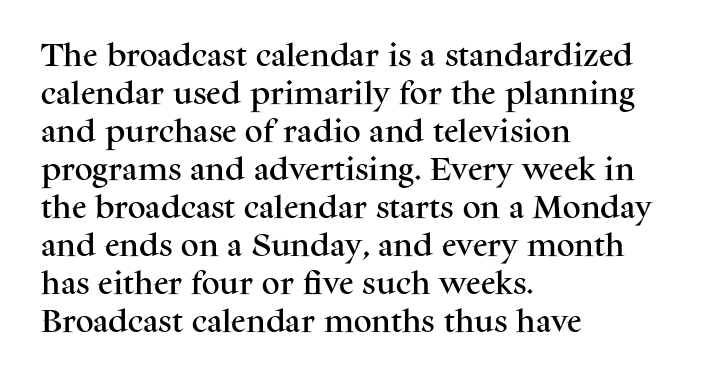
The image shows 25 px text type, upright; set left-aligned, normal line spacing (1.52x), normal letter spacing, not underlined.
